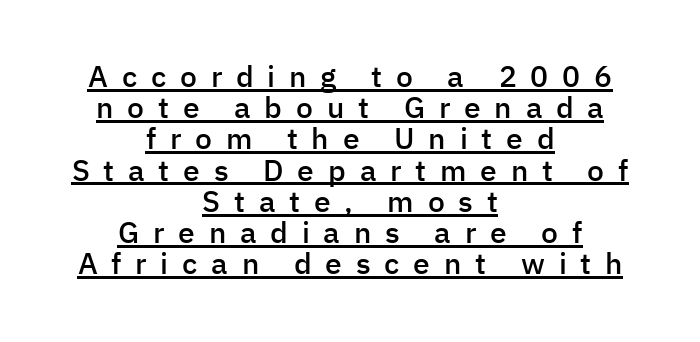
Q: Is the text bold? A: Semi-bold.
Q: Is the text italic (slanted)? A: No, it is upright.
Q: Is the typeface a serif or a sans-serif typeface? A: Sans-serif.
Q: Is the text underlined? A: Yes.
Q: How is the paragraph aligned? A: Centered.
Q: Is the spacing between letters normal or unusually wide? A: Unusually wide.
Q: Is the spacing between lines tight, normal or loose? A: Tight.
Q: Width (condensed, normal, or wide)? A: Normal.
Q: Stroke contrast? A: Low.
Q: x-height? A: Medium.
Q: Monospaced? A: No.
